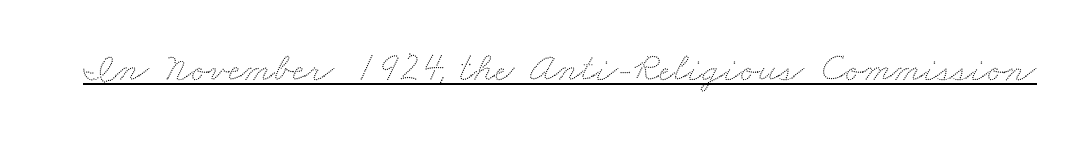
This sample carries an underscore along the baseline area. Proportional: the letters do not fall into vertical columns. Here the glyphs are tracked normally, forming tight word shapes.
